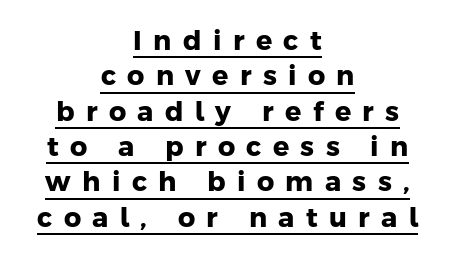
{"bold": "yes", "underline": "yes", "align": "center", "line_spacing": "normal", "line_spacing_ratio": 1.31, "letter_spacing": "wide", "letter_spacing_em": 0.42, "glyph_px": 27}
